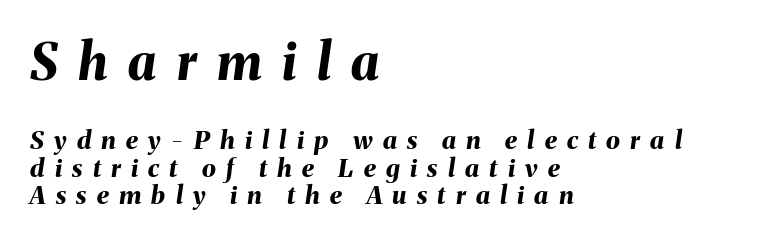
Note the varied advance widths — an 'i' is clearly narrower than an 'm'. If you measured baseline to baseline, you'd find a short distance. Descenders are the only things crossing below the line. Tracking value appears strongly positive — letters spread wide. Type size steps down from the first block to the second.
